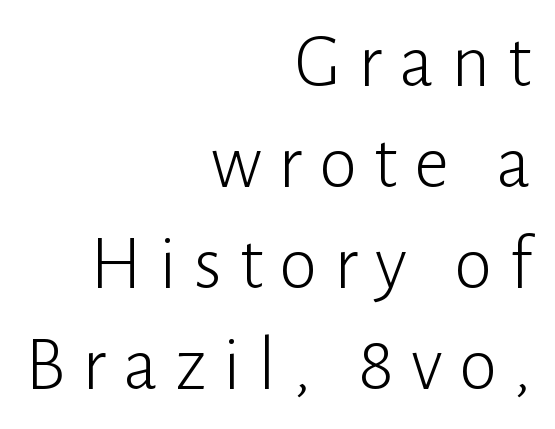
The image shows 77 px light sans-serif type, upright; set right-aligned, normal line spacing (1.31x), unusually wide letter spacing (+0.22 em), not underlined; low stroke contrast and a medium x-height.
